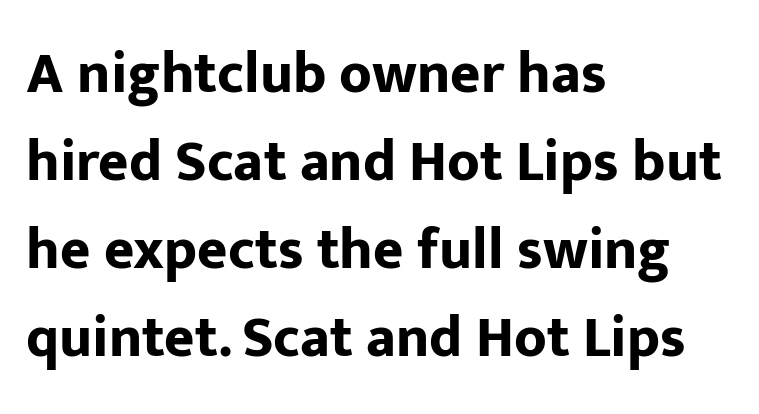
A normal amount of white space separates one row of letters from the next. Varying glyph widths throughout — classic text-font behaviour. This rendering leaves character spacing at its baseline value. The compositor pushed each line to the left boundary. Do the letters lean? They stand straight. Serif or sans? Sans — the stroke terminals are bare.
